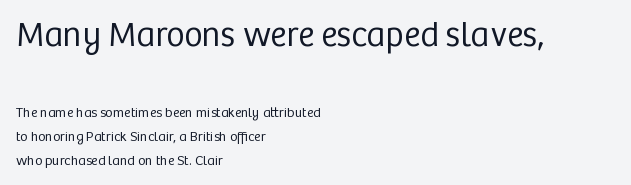
Q: Is the text bold? A: No.
Q: Is the text italic (slanted)? A: No, it is upright.
Q: Is the typeface a serif or a sans-serif typeface? A: Sans-serif.
Q: Is the text underlined? A: No.
Q: How is the paragraph aligned? A: Left-aligned.
Q: Is the spacing between letters normal or unusually wide? A: Normal.
Q: Which block of text is set in a larger size, the first (top) or the second (bottom)? A: The first (top) one.
Q: Width (condensed, normal, or wide)? A: Normal.
Q: Stroke contrast? A: Low.
Q: x-height? A: Medium.
Q: Monospaced? A: No.
